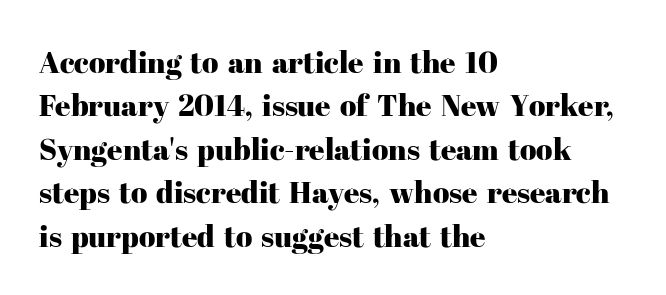
Q: Is the text italic (slanted)? A: No, it is upright.
Q: Is the typeface a serif or a sans-serif typeface? A: Serif.
Q: Is the text underlined? A: No.
Q: How is the paragraph aligned? A: Left-aligned.
Q: Is the spacing between letters normal or unusually wide? A: Normal.
Q: Is the spacing between lines tight, normal or loose? A: Normal.
Q: Width (condensed, normal, or wide)? A: Normal.
Q: Stroke contrast? A: High.
Q: x-height? A: Medium.
Q: Monospaced? A: No.
